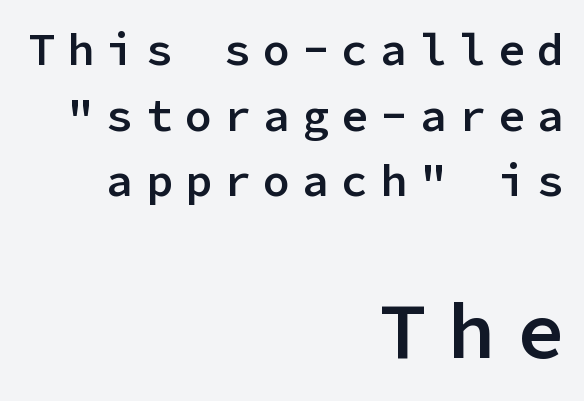
Q: Is the text bold? A: Semi-bold.
Q: Is the text italic (slanted)? A: No, it is upright.
Q: Is the typeface a serif or a sans-serif typeface? A: Sans-serif.
Q: Is the text underlined? A: No.
Q: How is the paragraph aligned? A: Right-aligned.
Q: Is the spacing between letters normal or unusually wide? A: Unusually wide.
Q: Is the spacing between lines tight, normal or loose? A: Normal.
Q: Which block of text is set in a larger size, the first (top) or the second (bottom)? A: The second (bottom) one.
Q: Width (condensed, normal, or wide)? A: Normal.
Q: Stroke contrast? A: Low.
Q: x-height? A: Medium.
Q: Monospaced? A: Yes.
